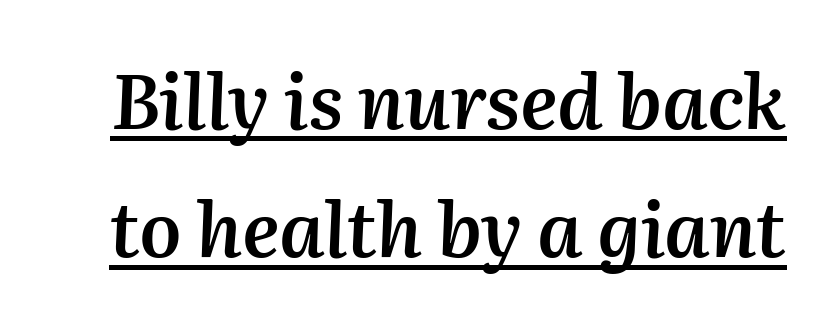
Spacing between characters is what you'd get straight out of the box. These lines are rendered in a variable-pitch font. A semibold gives these letters moderate extra thickness, short of bold. Caption: lettering with a line underneath. These lines were composed using italics.
